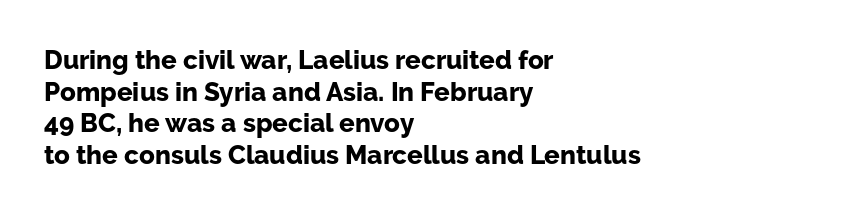
{"italic": "no", "bold": "yes", "underline": "no", "align": "left", "line_spacing_ratio": 1.22, "letter_spacing": "normal", "letter_spacing_em": 0.0, "glyph_px": 26}
